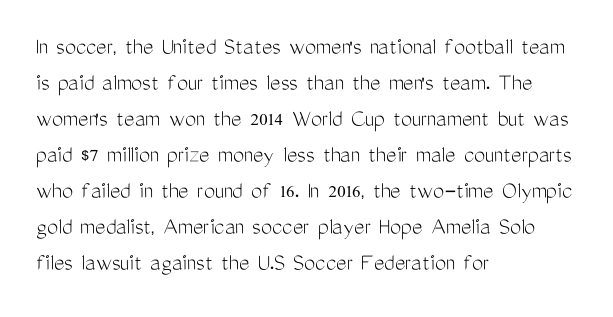
The rendering anchors every line to the left-hand side. Words appear dense and cohesive because spacing is normal. Does the leading feel generous? No, just average. A quiet, ordinary-to-light weight characterises the typeface.
